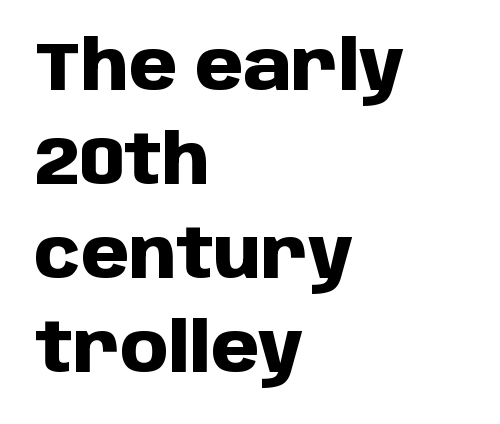
The image shows 69 px heavy sans-serif type, upright; set left-aligned, normal line spacing (1.36x), normal letter spacing, not underlined; low stroke contrast and a large x-height.
